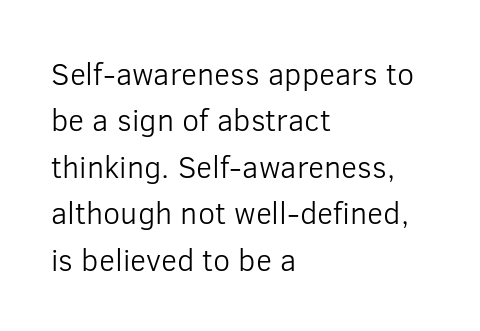
Q: Is the text bold? A: No.
Q: Is the text italic (slanted)? A: No, it is upright.
Q: Is the typeface a serif or a sans-serif typeface? A: Sans-serif.
Q: Is the text underlined? A: No.
Q: How is the paragraph aligned? A: Left-aligned.
Q: Is the spacing between letters normal or unusually wide? A: Normal.
Q: Is the spacing between lines tight, normal or loose? A: Normal.
Q: Width (condensed, normal, or wide)? A: Normal.
Q: Stroke contrast? A: Low.
Q: x-height? A: Medium.
Q: Monospaced? A: No.
